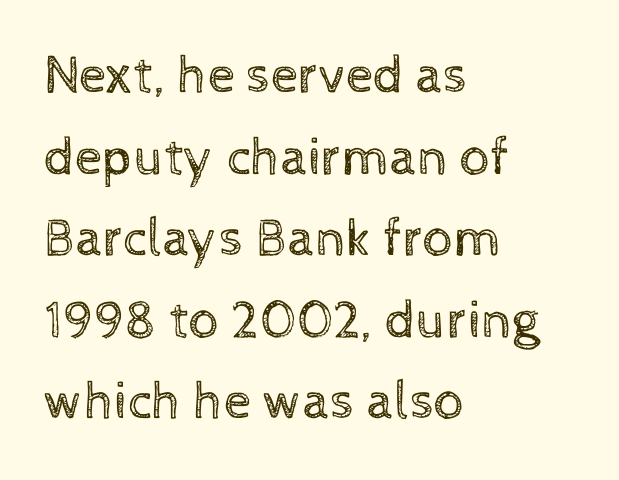
The image shows 54 px regular-weight type, upright; set left-aligned, normal line spacing (1.51x), normal letter spacing, not underlined; a medium x-height.
